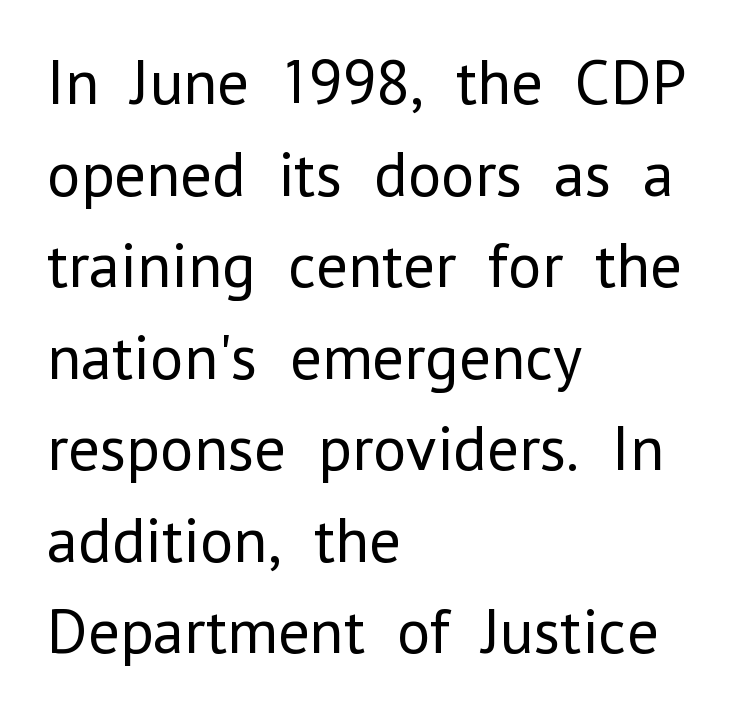
Q: Is the text bold? A: No.
Q: Is the text italic (slanted)? A: No, it is upright.
Q: Is the typeface a serif or a sans-serif typeface? A: Sans-serif.
Q: Is the text underlined? A: No.
Q: How is the paragraph aligned? A: Left-aligned.
Q: Is the spacing between letters normal or unusually wide? A: Normal.
Q: Is the spacing between lines tight, normal or loose? A: Normal.
Q: Width (condensed, normal, or wide)? A: Normal.
Q: Stroke contrast? A: Low.
Q: x-height? A: Medium.
Q: Monospaced? A: No.
